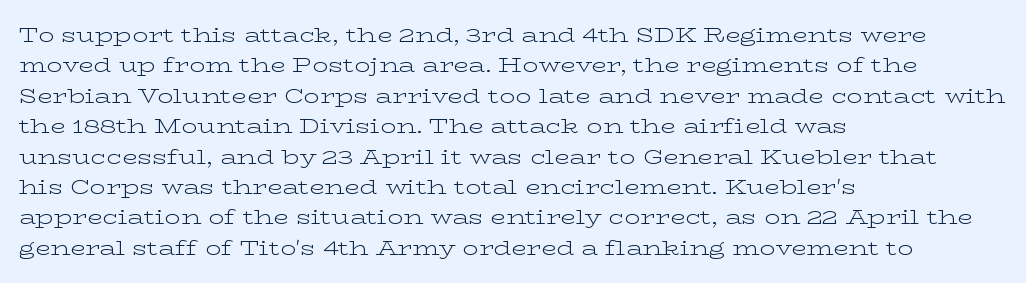
Q: Is the text bold? A: No.
Q: Is the text italic (slanted)? A: No, it is upright.
Q: Is the text underlined? A: No.
Q: How is the paragraph aligned? A: Left-aligned.
Q: Is the spacing between letters normal or unusually wide? A: Normal.
Q: Is the spacing between lines tight, normal or loose? A: Normal.
